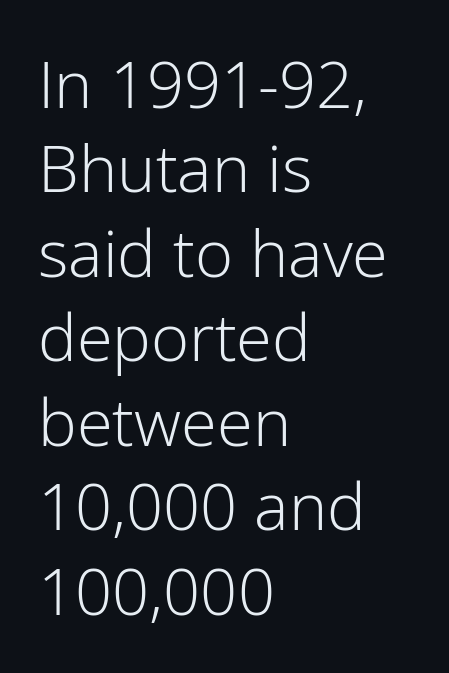
{"serif": "no", "italic": "no", "bold": "no", "weight": "light", "width": "normal", "stroke_contrast": "low", "x_height": "medium", "monospaced": "no", "underline": "no", "align": "left", "line_spacing": "normal", "line_spacing_ratio": 1.3, "letter_spacing": "normal", "letter_spacing_em": 0.0, "glyph_px": 65}
